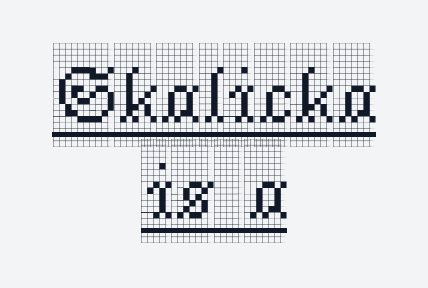
The image shows 79 px condensed serif type, upright; set centered, line spacing 1.22x, normal letter spacing, underlined; a large x-height.
